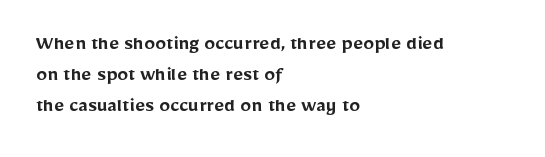
Q: Is the text bold? A: Semi-bold.
Q: Is the text italic (slanted)? A: No, it is upright.
Q: Is the text underlined? A: No.
Q: How is the paragraph aligned? A: Left-aligned.
Q: Is the spacing between letters normal or unusually wide? A: Normal.
Q: Is the spacing between lines tight, normal or loose? A: Normal.
